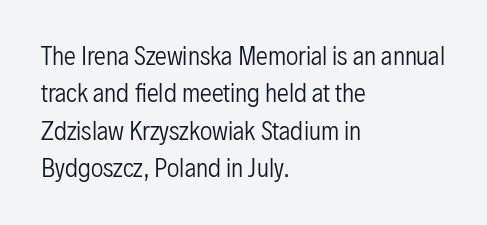
{"italic": "no", "bold": "no", "underline": "no", "align": "left", "line_spacing": "normal", "line_spacing_ratio": 1.56, "letter_spacing": "normal", "letter_spacing_em": 0.0, "glyph_px": 24}
